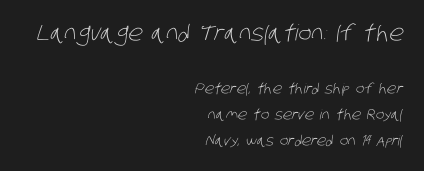
The image shows 22 px text type; set right-aligned, line spacing 1.87x, normal letter spacing, not underlined; the first (top) block is 1.57x larger.
